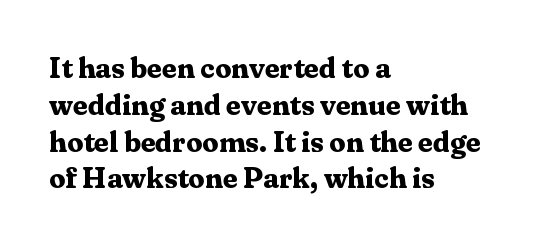
Q: Is the text bold? A: Yes.
Q: Is the text italic (slanted)? A: No, it is upright.
Q: Is the typeface a serif or a sans-serif typeface? A: Serif.
Q: Is the text underlined? A: No.
Q: How is the paragraph aligned? A: Left-aligned.
Q: Is the spacing between letters normal or unusually wide? A: Normal.
Q: Is the spacing between lines tight, normal or loose? A: Normal.
Q: Width (condensed, normal, or wide)? A: Normal.
Q: Stroke contrast? A: Medium.
Q: x-height? A: Medium.
Q: Monospaced? A: No.
